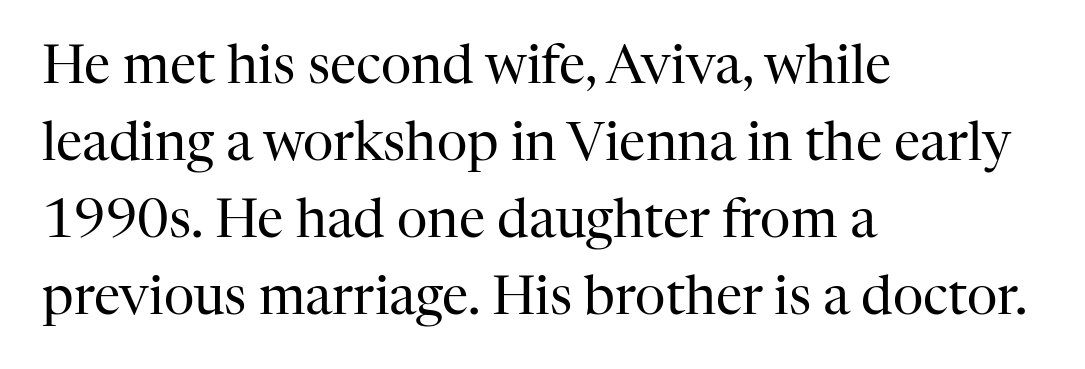
The image shows 53 px regular-weight serif type, upright; set left-aligned, normal line spacing (1.45x), normal letter spacing, not underlined; high stroke contrast and a medium x-height.
